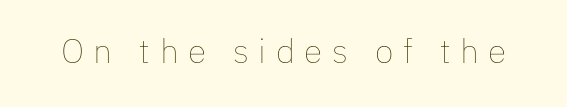
The specimen omits any rule beneath the text block's lines. You can tell it's not italic because the verticals are truly vertical. The line texture is sparse and dotted thanks to wide tracking. The passage shown is not bold in any degree. Is this a fixed-width face? No — the glyphs have proportional, varying widths.
